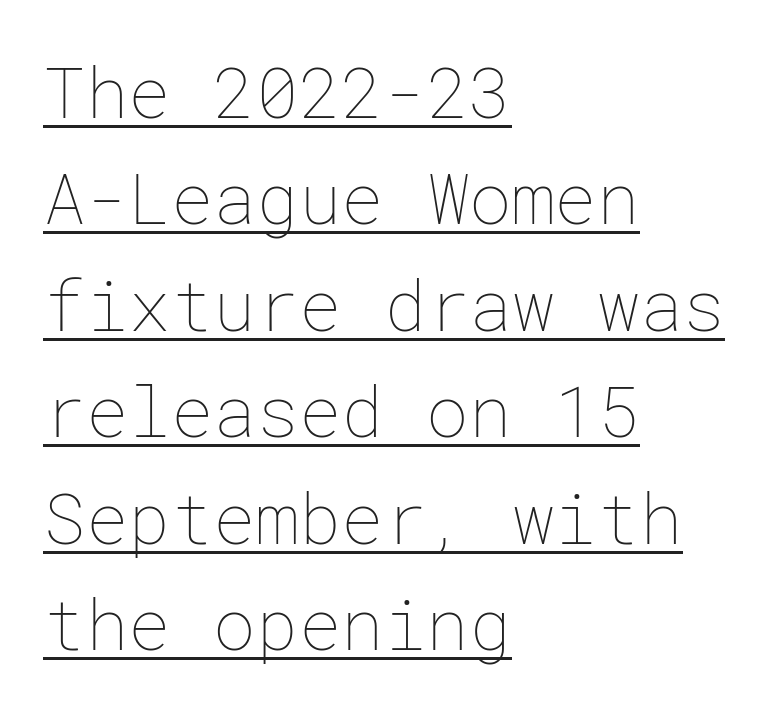
Observe the ordinary spacing: letters are neighbours, not strangers. The font's upright variant was chosen for this text. Alignment: flush left. The passage shown is underscored from start to finish. Honestly, the row spacing looks completely unremarkable. Weight: not bold — regular or lighter.
